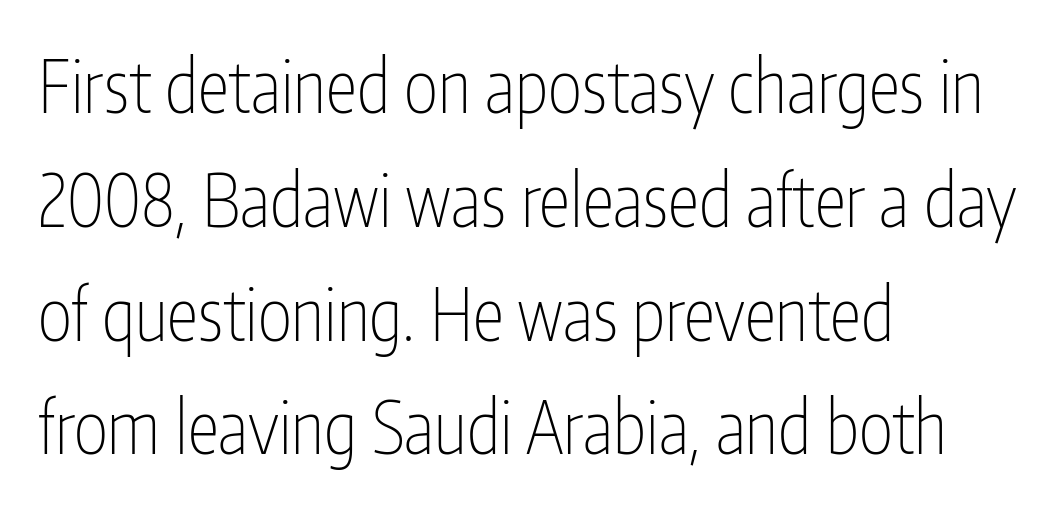
{"serif": "no", "italic": "no", "bold": "no", "weight": "thin", "width": "condensed", "stroke_contrast": "low", "x_height": "medium", "monospaced": "no", "underline": "no", "align": "left", "line_spacing": "normal", "line_spacing_ratio": 1.58, "letter_spacing": "normal", "letter_spacing_em": 0.0, "glyph_px": 72}
